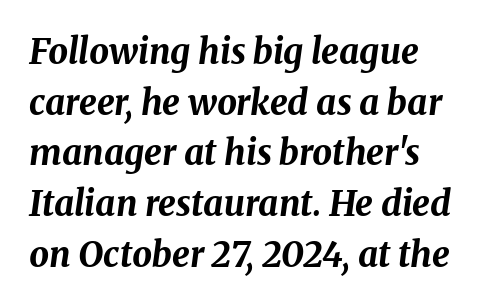
Q: Is the text bold? A: Yes.
Q: Is the text italic (slanted)? A: Yes, it leans right by about 8 degrees.
Q: Is the text underlined? A: No.
Q: Is the spacing between letters normal or unusually wide? A: Normal.
Q: Is the spacing between lines tight, normal or loose? A: Normal.
Q: Width (condensed, normal, or wide)? A: Normal.
Q: Stroke contrast? A: Medium.
Q: x-height? A: Medium.
Q: Monospaced? A: No.
